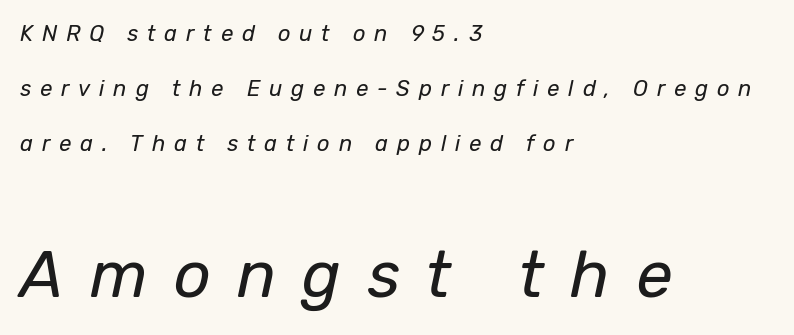
Q: Is the text bold? A: No.
Q: Is the text italic (slanted)? A: Yes, it leans right by about 12 degrees.
Q: Is the text underlined? A: No.
Q: How is the paragraph aligned? A: Left-aligned.
Q: Is the spacing between letters normal or unusually wide? A: Unusually wide.
Q: Is the spacing between lines tight, normal or loose? A: Loose.
Q: Which block of text is set in a larger size, the first (top) or the second (bottom)? A: The second (bottom) one.
Q: Width (condensed, normal, or wide)? A: Normal.
Q: Stroke contrast? A: Low.
Q: x-height? A: Medium.
Q: Monospaced? A: No.
